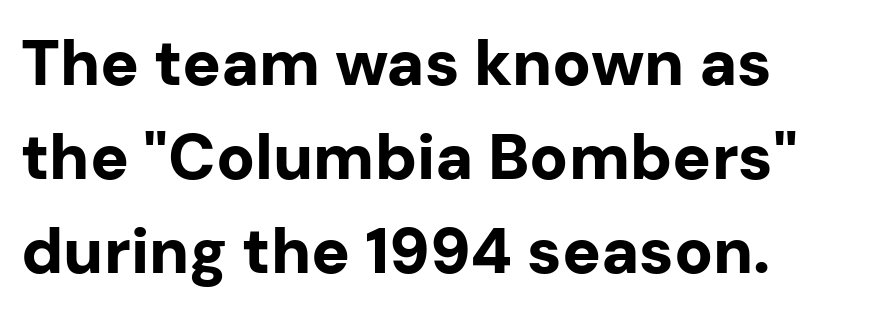
Q: Is the text bold? A: Yes.
Q: Is the text italic (slanted)? A: No, it is upright.
Q: Is the typeface a serif or a sans-serif typeface? A: Sans-serif.
Q: Is the text underlined? A: No.
Q: How is the paragraph aligned? A: Left-aligned.
Q: Is the spacing between letters normal or unusually wide? A: Normal.
Q: Is the spacing between lines tight, normal or loose? A: Normal.
Q: Width (condensed, normal, or wide)? A: Normal.
Q: Stroke contrast? A: Low.
Q: x-height? A: Medium.
Q: Monospaced? A: No.
